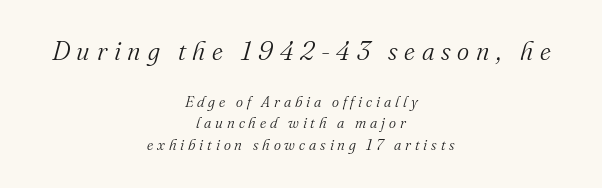
Q: Is the text bold? A: No.
Q: Is the text italic (slanted)? A: Yes, it leans right by about 16 degrees.
Q: Is the text underlined? A: No.
Q: How is the paragraph aligned? A: Centered.
Q: Is the spacing between letters normal or unusually wide? A: Unusually wide.
Q: Is the spacing between lines tight, normal or loose? A: Normal.
Q: Which block of text is set in a larger size, the first (top) or the second (bottom)? A: The first (top) one.
